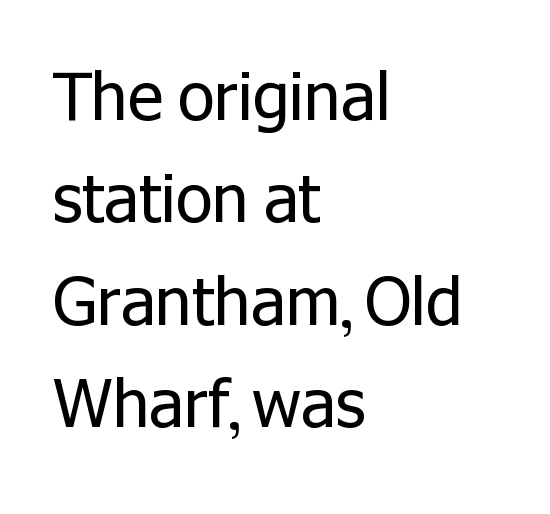
The lines in this sample share a left origin and differ only in where they stop. The space between consecutive lines is moderate. The strip under each line holds only bare page. The gaps between neighbouring characters are ordinary and unremarkable. In terms of letterform style, serifs are entirely absent. Posture: vertical.
